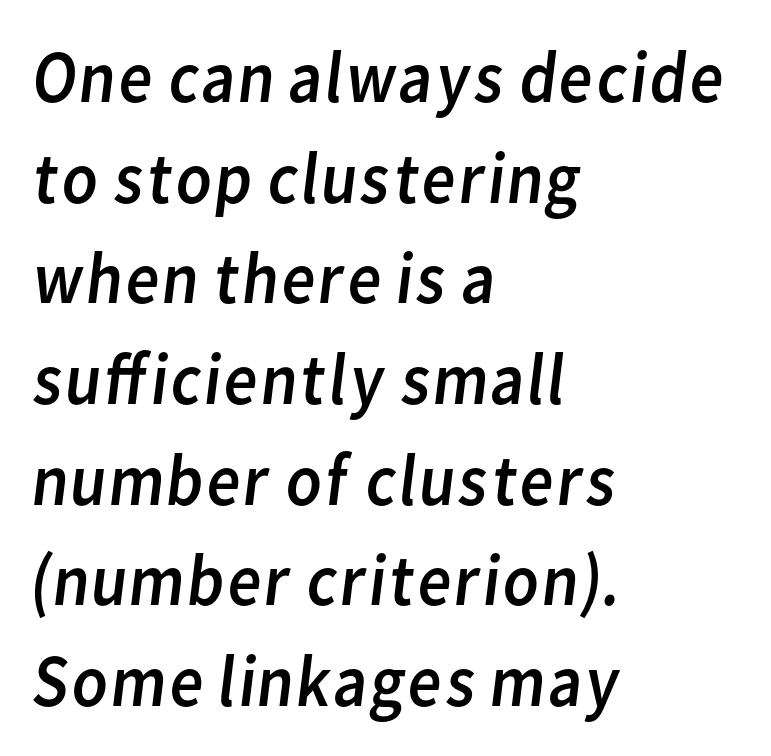
Q: Is the text bold? A: No.
Q: Is the typeface a serif or a sans-serif typeface? A: Sans-serif.
Q: Is the text underlined? A: No.
Q: How is the paragraph aligned? A: Left-aligned.
Q: Is the spacing between letters normal or unusually wide? A: Normal.
Q: Is the spacing between lines tight, normal or loose? A: Normal.
Q: Width (condensed, normal, or wide)? A: Normal.
Q: Stroke contrast? A: Low.
Q: x-height? A: Medium.
Q: Monospaced? A: No.
